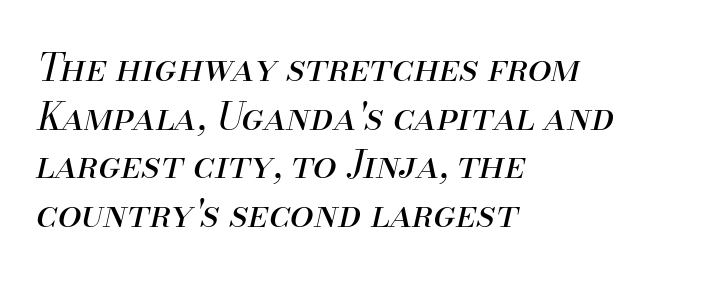
A typesetter would call this zero additional tracking. The space beneath each line is pristine and unruled. Vertical spacing — default. Spacing verdict: proportional, widths tailored to each character. All the whitespace from short lines collects on the right.
